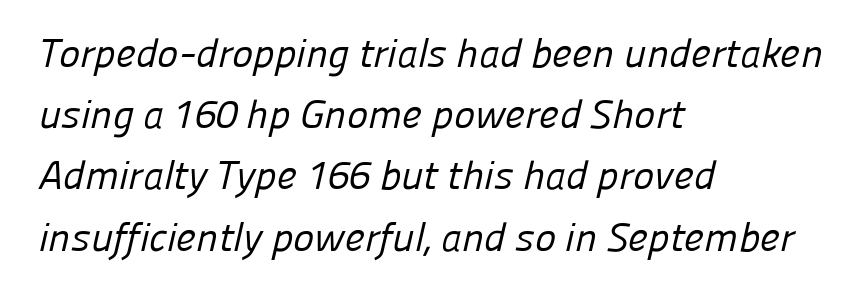
The image shows 40 px regular-weight sans-serif type; set left-aligned, normal line spacing (1.53x), normal letter spacing, not underlined; low stroke contrast and a medium x-height.
